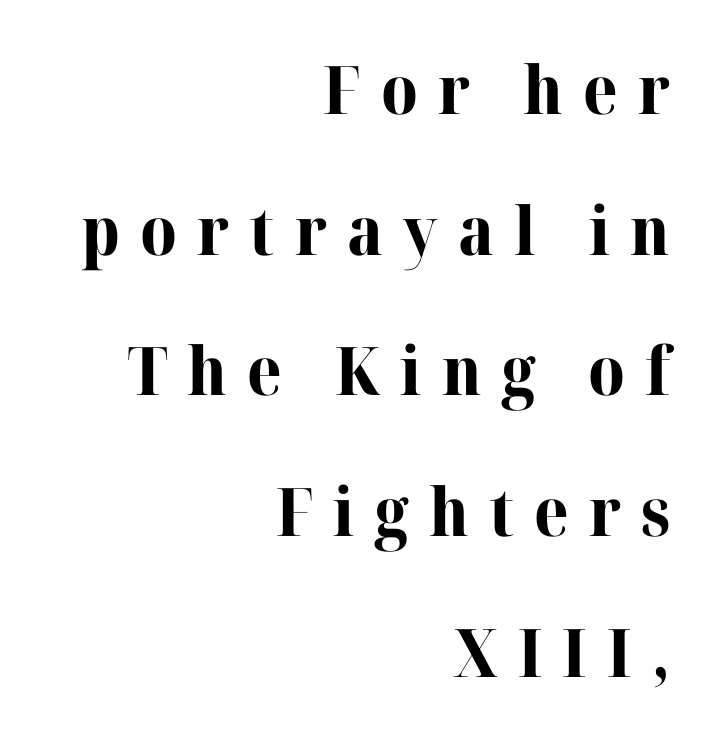
Here the designer chose a conventional face with non-uniform glyph widths. This is the regular roman posture of the typeface. Leading is clearly above the norm, producing a sparse column. Which margin do the lines hug? The right one — the left edge is uneven. A serif font was chosen for this passage. Weight: bold.
